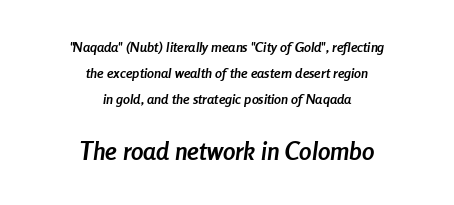
The image shows 25 px bold type, italic (leaning right); set centered, line spacing 1.84x, normal letter spacing, not underlined; the second (bottom) block is 1.79x larger.
